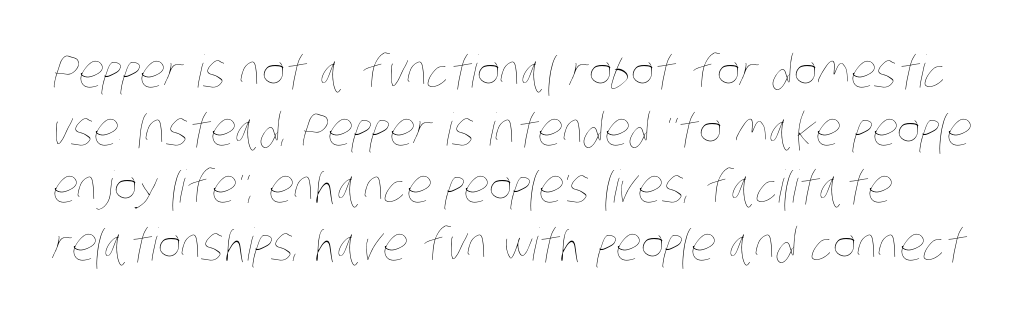
Q: Is the text bold? A: No.
Q: Is the text underlined? A: No.
Q: Is the spacing between letters normal or unusually wide? A: Normal.
Q: Is the spacing between lines tight, normal or loose? A: Normal.
Q: Width (condensed, normal, or wide)? A: Condensed.
Q: Stroke contrast? A: Low.
Q: x-height? A: Large.
Q: Monospaced? A: No.
